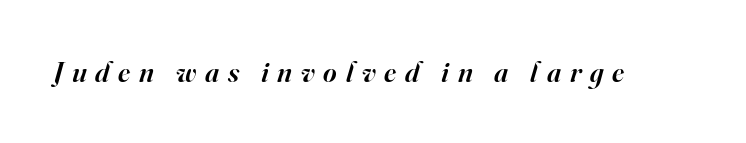
The image shows 29 px semibold serif type, italic (leaning right); set unusually wide letter spacing (+0.3 em), not underlined; high stroke contrast and a small x-height.
